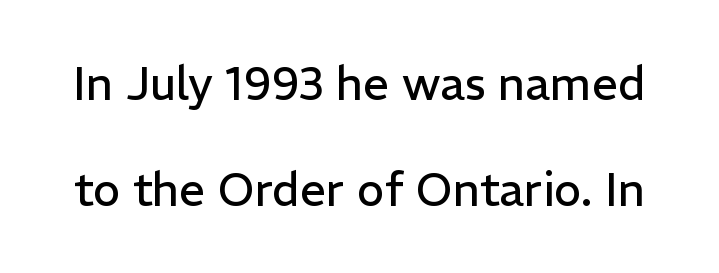
Has an underline been added? It has not. Caption: standard tracking, unaltered. A typesetter would call this proportional, since set widths differ per character. These glyphs show unthickened strokes, regular width or finer. Letterform terminals end flat and unadorned throughout the passage. What's the leading like? Stretched, with rows far apart.
